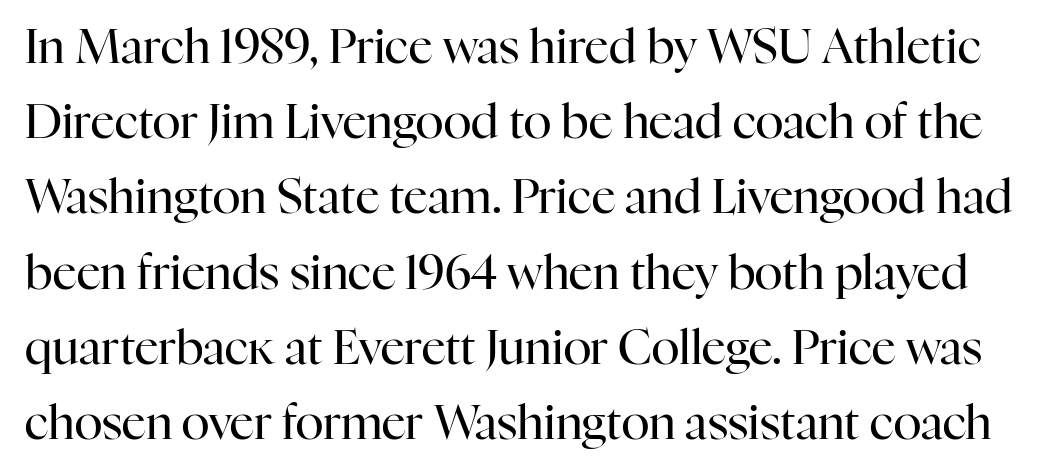
{"serif": "yes", "italic": "no", "bold": "no", "weight": "regular", "width": "normal", "stroke_contrast": "high", "x_height": "medium", "monospaced": "no", "underline": "no", "line_spacing": "normal", "line_spacing_ratio": 1.6, "letter_spacing": "normal", "letter_spacing_em": 0.0, "glyph_px": 47}
